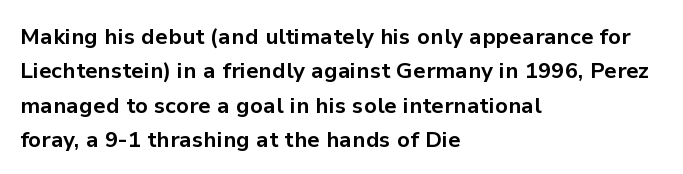
The image shows 22 px bold type, upright; set left-aligned, normal line spacing (1.56x), normal letter spacing, not underlined.
